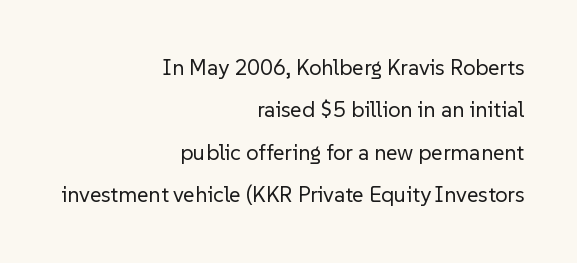
Vertical spacing — loose. Has an underline been added? It has not. Between one letter and the next there's only the usual sliver of space. Caption: face not bold, strokes unweighted. Vertical strokes here are truly vertical. Compared with a flush-left layout, this one pins lines to the opposite, right side.
